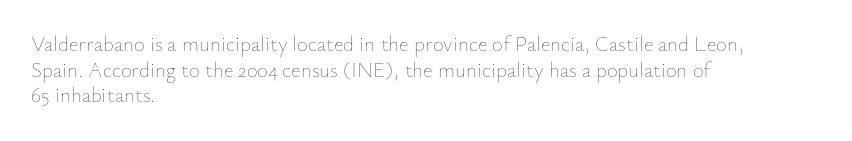
{"italic": "no", "bold": "no", "underline": "no", "align": "left", "line_spacing_ratio": 1.22, "letter_spacing": "normal", "letter_spacing_em": 0.0, "glyph_px": 21}
